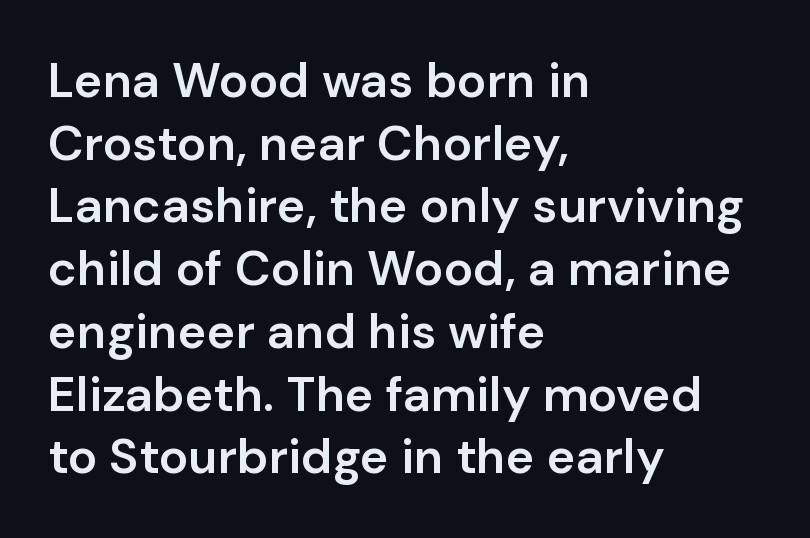
Font category for this specimen: sans-serif. Posture: straight, roman, zero tilt. Each glyph is drawn with semibold strokes, heavier than normal yet not fully bold. Each letter keeps its own natural width here, so spacing adapts to shape.
